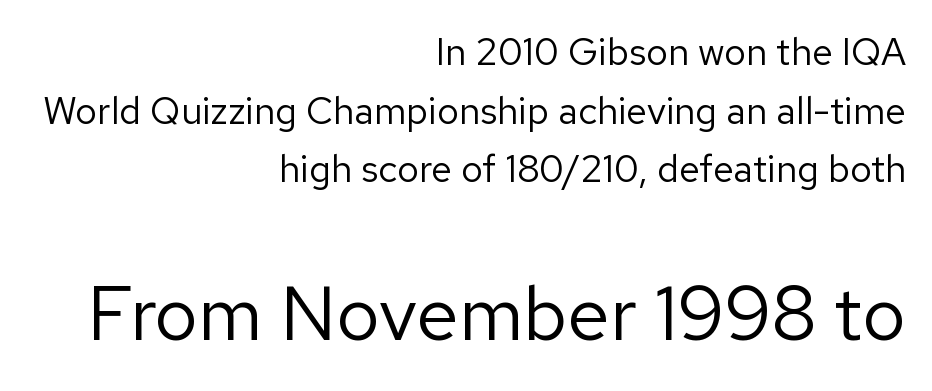
The image shows 76 px regular-weight sans-serif type, upright; set right-aligned, normal line spacing (1.54x), normal letter spacing, not underlined; the second (bottom) block is 2.0x larger; low stroke contrast and a medium x-height.
